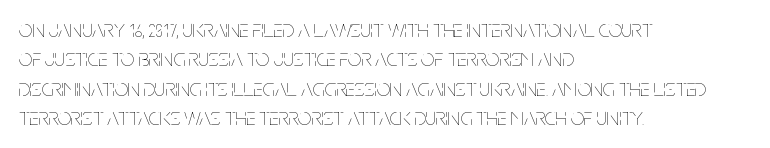
Q: Is the text bold? A: No.
Q: Is the text italic (slanted)? A: No, it is upright.
Q: Is the text underlined? A: No.
Q: How is the paragraph aligned? A: Left-aligned.
Q: Is the spacing between letters normal or unusually wide? A: Normal.
